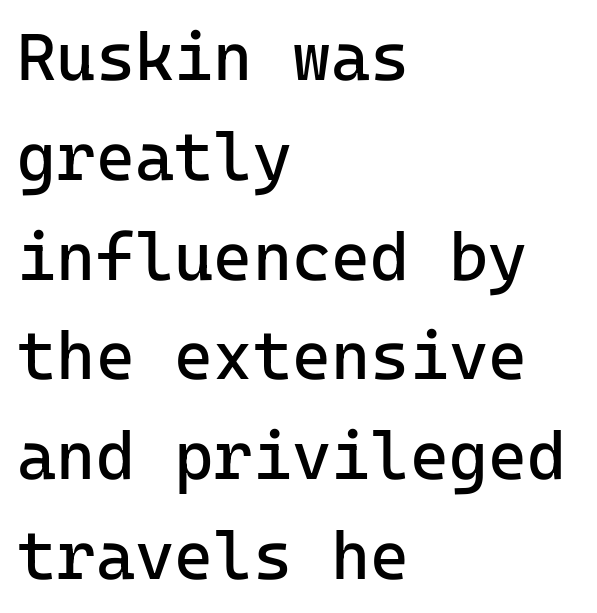
Decoration check: the copy has no underline. Examine the stroke ends and you'll find no serifs. Each line starts at the same left margin while the right side varies. Looks like terminal output: every glyph gets an equal slot. Every stem runs plumb, perpendicular to the baseline. Default kerning and tracking; the words read as compact shapes.
